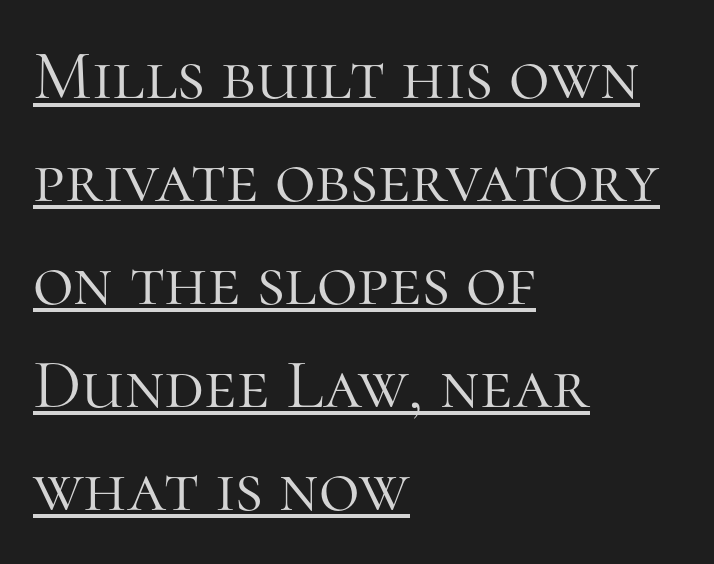
The image shows 70 px light serif type, upright; set left-aligned, normal line spacing (1.47x), normal letter spacing, underlined; high stroke contrast and a medium x-height.
